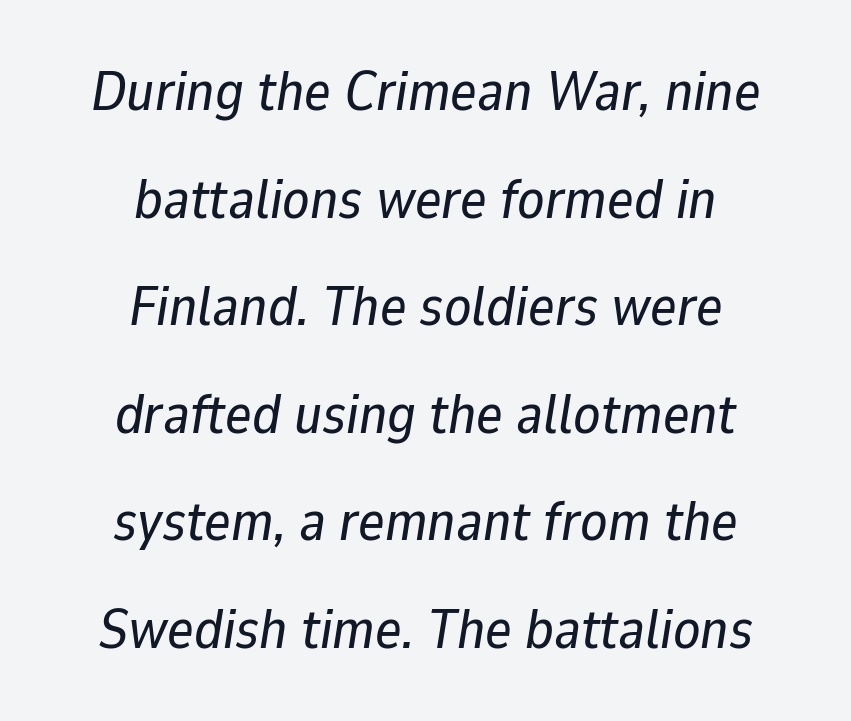
Alignment: centered. Has an underline been added? It has not. The gaps between neighbouring characters are ordinary and unremarkable. Think of a printed novel: that variable character pitch is what you see here. Reading down the column, the eye jumps a long way to each next line. Designer's note — italics engaged.
